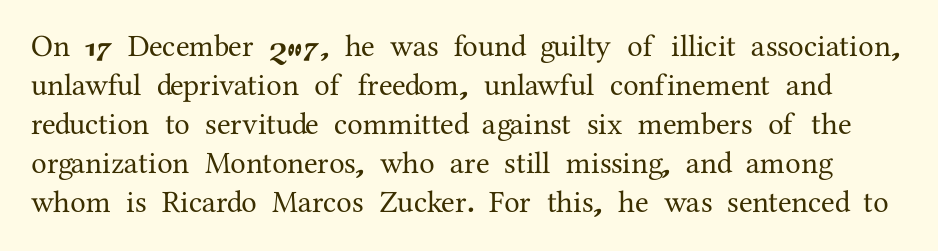
Do the letters lean? They stand straight. The rendering uses natural spacing where letterforms have individual widths. Letters rest on an invisible, unmarked baseline. The font family rendered here belongs to the serif group. The rendering uses a moderate line-height, typical for paragraphs.
